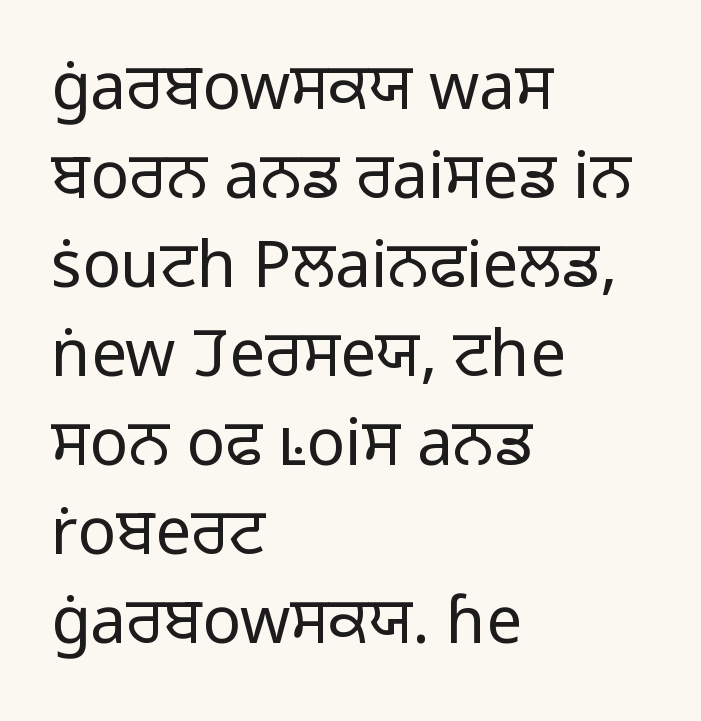
Q: Is the text bold? A: No.
Q: Is the text italic (slanted)? A: No, it is upright.
Q: Is the typeface a serif or a sans-serif typeface? A: Sans-serif.
Q: Is the text underlined? A: No.
Q: How is the paragraph aligned? A: Left-aligned.
Q: Is the spacing between letters normal or unusually wide? A: Normal.
Q: Is the spacing between lines tight, normal or loose? A: Normal.
Q: Width (condensed, normal, or wide)? A: Normal.
Q: Stroke contrast? A: Low.
Q: x-height? A: Medium.
Q: Monospaced? A: No.
